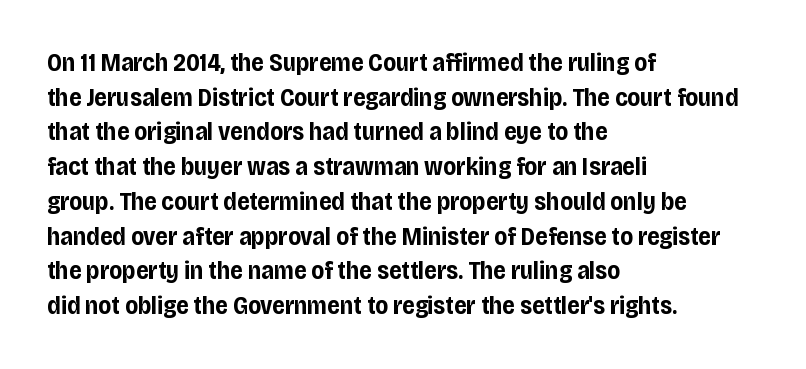
The image shows 25 px bold type, upright; set left-aligned, normal line spacing (1.39x), normal letter spacing, not underlined.
